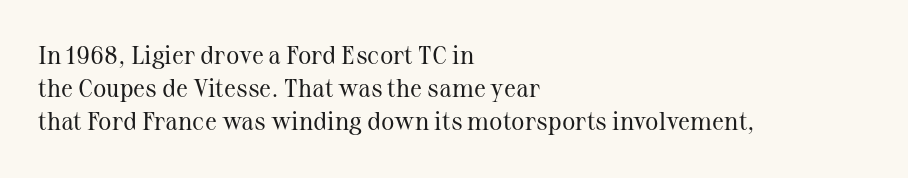
Q: Is the text bold? A: No.
Q: Is the text italic (slanted)? A: No, it is upright.
Q: Is the text underlined? A: No.
Q: How is the paragraph aligned? A: Left-aligned.
Q: Is the spacing between letters normal or unusually wide? A: Normal.
Q: Is the spacing between lines tight, normal or loose? A: Normal.
